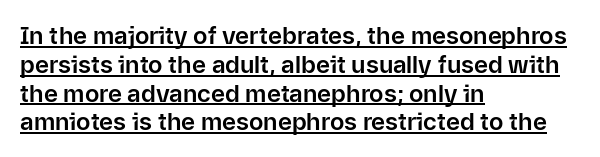
Underline: present. The horizontal fit of the characters is conventional and even. These lines were composed using upright roman letters. A student would call this left alignment; a typographer would say flush left, rag right.
